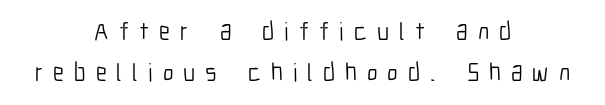
{"italic": "no", "bold": "no", "underline": "no", "align": "center", "line_spacing": "normal", "line_spacing_ratio": 1.65, "letter_spacing": "wide", "letter_spacing_em": 0.4, "glyph_px": 25}
